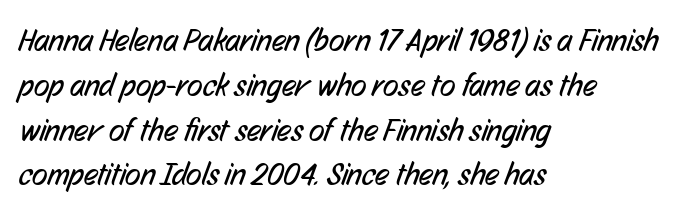
{"serif": "no", "bold": "no", "weight": "regular", "width": "condensed", "stroke_contrast": "low", "x_height": "medium", "monospaced": "no", "underline": "no", "align": "left", "line_spacing": "normal", "line_spacing_ratio": 1.4, "letter_spacing": "normal", "letter_spacing_em": 0.0, "glyph_px": 32}
